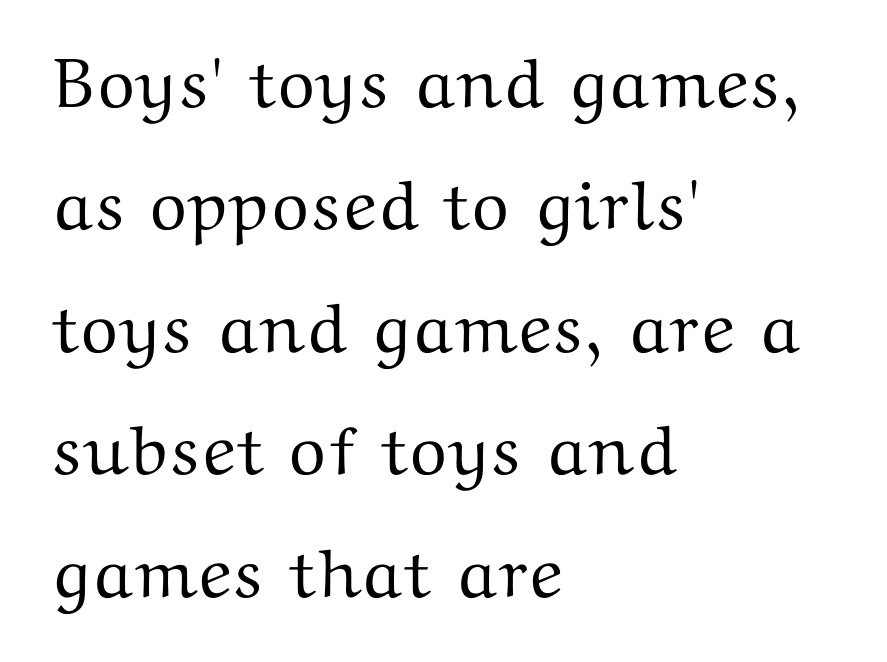
The image shows 70 px wide serif type, upright; set left-aligned, line spacing 1.75x, normal letter spacing, not underlined; medium stroke contrast and a medium x-height.
